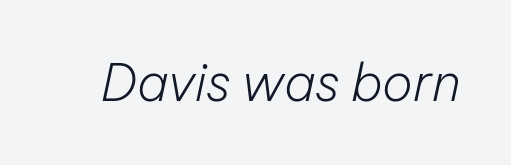
Would a proofreader flag this as italicized? Yes. Is this a fixed-width face? No — the glyphs have proportional, varying widths. Compared with a typical body face, this is equally light or lighter still. Each word holds together tightly as a unit, with standard inter-letter gaps. The space directly below the letters is spotless.
